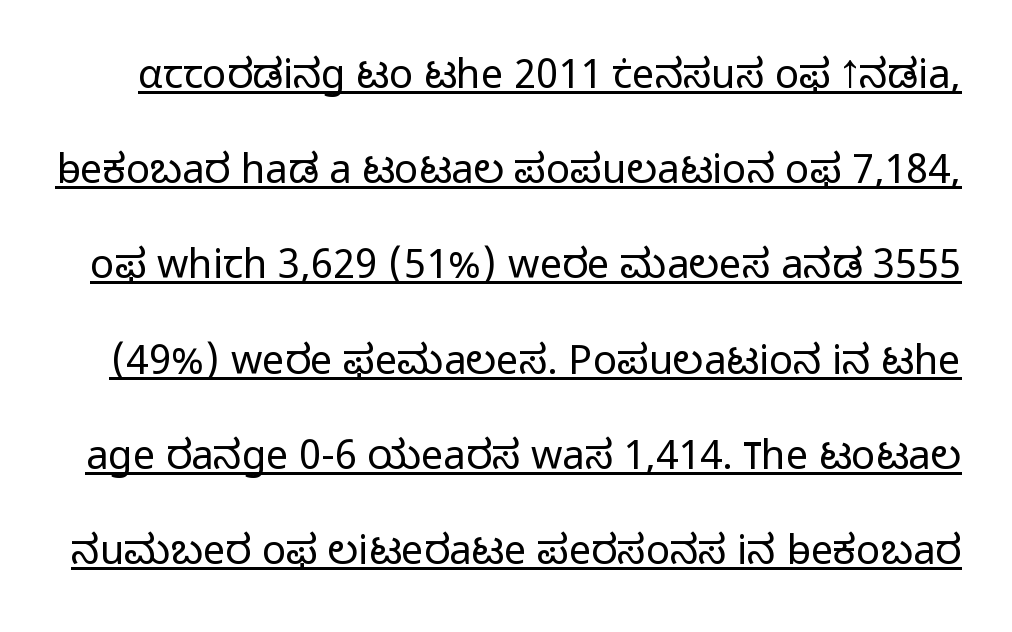
The image shows 40 px light sans-serif type, upright; set loose line spacing (2.38x), normal letter spacing, underlined; low stroke contrast and a medium x-height.
